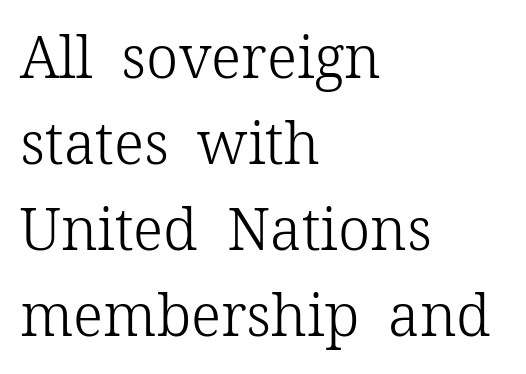
{"serif": "yes", "italic": "no", "bold": "no", "weight": "light", "width": "normal", "stroke_contrast": "low", "x_height": "medium", "monospaced": "no", "underline": "no", "align": "left", "line_spacing": "normal", "line_spacing_ratio": 1.48, "letter_spacing": "normal", "letter_spacing_em": 0.0, "glyph_px": 58}
